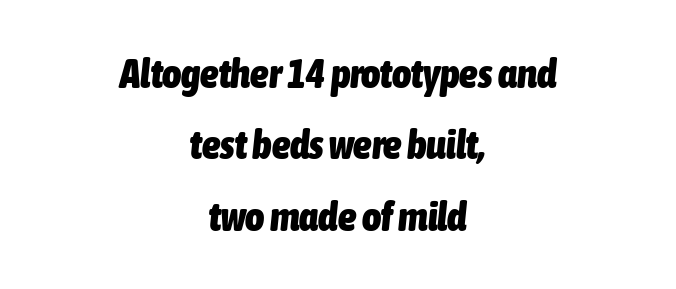
The image shows 41 px heavy, condensed type, italic (leaning right); set centered, line spacing 1.74x, normal letter spacing, not underlined; low stroke contrast and a medium x-height.
